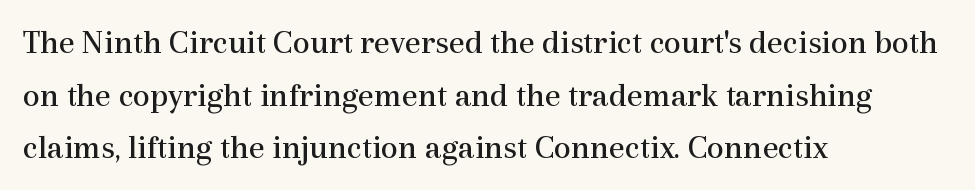
Q: Is the text bold? A: No.
Q: Is the text italic (slanted)? A: No, it is upright.
Q: Is the typeface a serif or a sans-serif typeface? A: Serif.
Q: Is the text underlined? A: No.
Q: How is the paragraph aligned? A: Left-aligned.
Q: Is the spacing between letters normal or unusually wide? A: Normal.
Q: Is the spacing between lines tight, normal or loose? A: Normal.
Q: Width (condensed, normal, or wide)? A: Normal.
Q: x-height? A: Medium.
Q: Monospaced? A: No.
